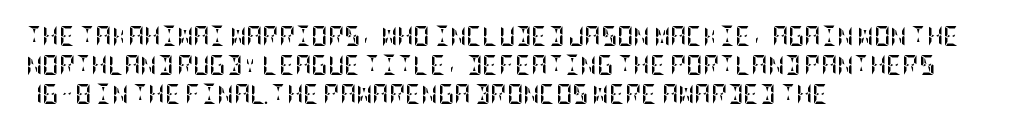
The image shows 20 px bold type, upright; set left-aligned, normal line spacing (1.45x), normal letter spacing, not underlined.
